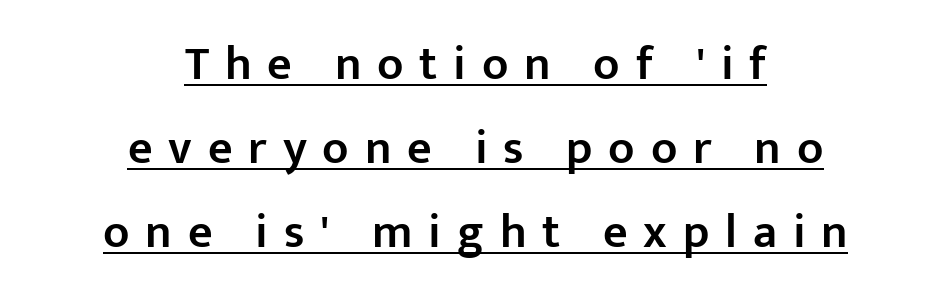
The image shows 48 px semibold sans-serif type, upright; set centered, line spacing 1.75x, unusually wide letter spacing (+0.33 em), underlined; low stroke contrast and a medium x-height.
